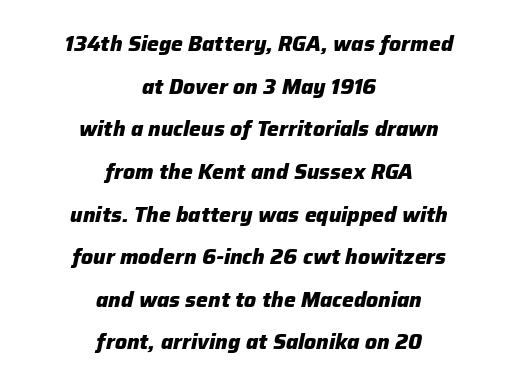
I'd describe the lettering as bold — thick and assertive. A clean baseline with only descenders dipping below it. Caption: multi-line text, centered on the measure. Each word holds together tightly as a unit, with standard inter-letter gaps. Rendered with sloped, italic letterforms. Honestly, the rows look like they've been pulled way apart.
